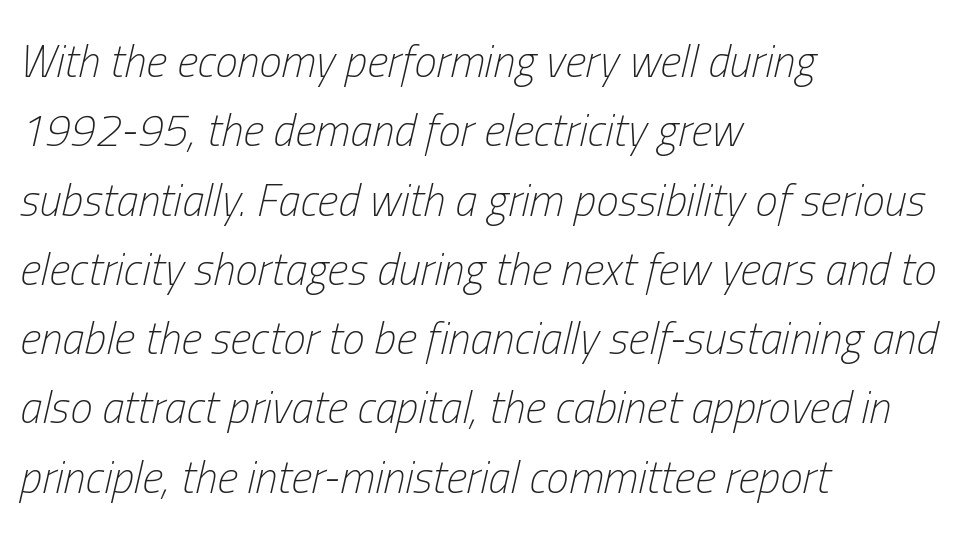
The baseline area is clear. The face looks like a standard text weight, possibly lighter. The space between consecutive lines is moderate. When letters slant like this, we call the style italic. Each letter keeps its own natural width here, so spacing adapts to shape.
